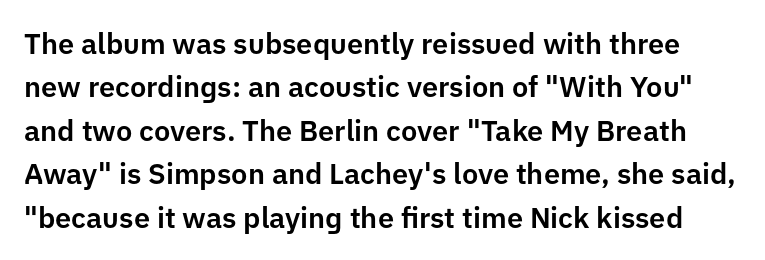
Q: Is the text italic (slanted)? A: No, it is upright.
Q: Is the typeface a serif or a sans-serif typeface? A: Sans-serif.
Q: Is the text underlined? A: No.
Q: Is the spacing between letters normal or unusually wide? A: Normal.
Q: Is the spacing between lines tight, normal or loose? A: Normal.
Q: Width (condensed, normal, or wide)? A: Normal.
Q: Stroke contrast? A: Low.
Q: x-height? A: Medium.
Q: Monospaced? A: No.
